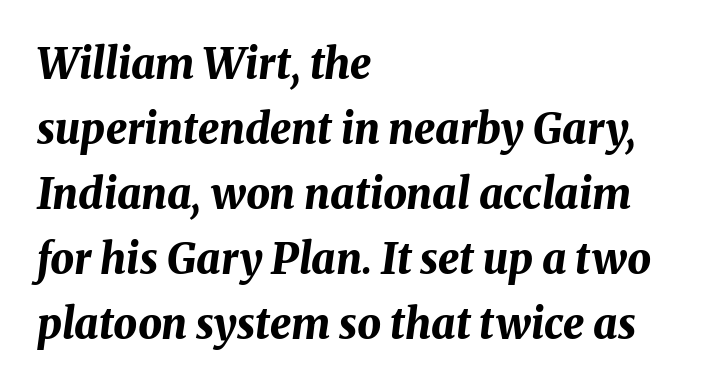
Default kerning and tracking; the words read as compact shapes. Quick note: italic. Proportional: the letters do not fall into vertical columns. Any mark beneath the type? The region is blank.
